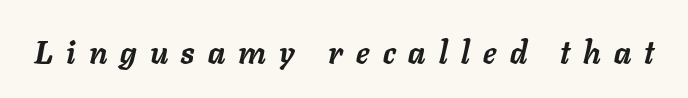
Spacing verdict: proportional, widths tailored to each character. Unmarked baselines from the first word to the last. Honestly, the letter spacing is so wide it's the main thing you notice. Heavy-handed strokes throughout: this text is bold. The letters are slanted; this is an italic face.
